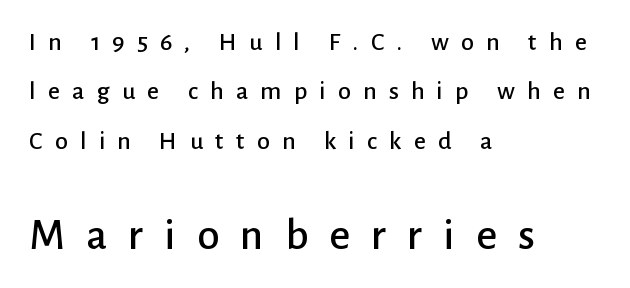
The glyphs are unaccompanied by any horizontal stroke below them. These two chunks differ in scale, with the bottom chunk taking the larger measure. You could not count columns in this text — the font is proportionally spaced. Serif or sans? Sans — the stroke terminals are bare. Unlike italic type, these characters show no tilt at all.
